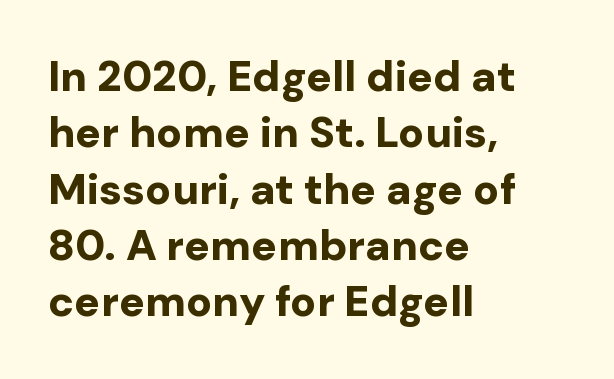
{"serif": "no", "italic": "no", "bold": "yes", "weight": "bold", "width": "normal", "stroke_contrast": "low", "x_height": "medium", "monospaced": "no", "underline": "no", "align": "left", "line_spacing": "normal", "line_spacing_ratio": 1.31, "letter_spacing": "normal", "letter_spacing_em": 0.0, "glyph_px": 43}
